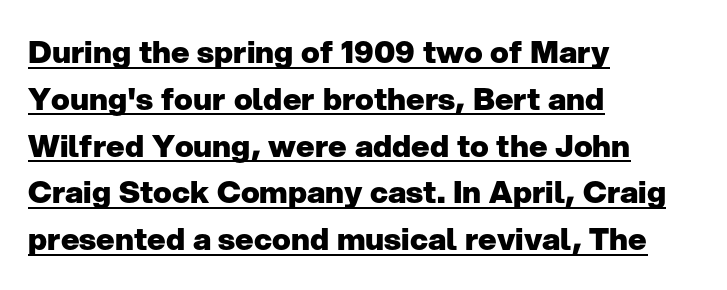
Think of a printed novel: that variable character pitch is what you see here. This rendering employs a face without finishing strokes, i.e., a sans-serif. One glance says typical: line gaps are just what's usual. A roman cut, with each character standing at attention. Typeset ragged right — the left edge is the straight one. The sample has been set heavy, in full bold.
